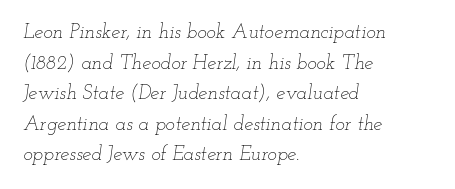
These lines stack with their left ends in a neat column. Counters stay open thanks to moderate or lighter strokes. Does the lettering tilt? It does — this is italic. How would I describe the line gaps? Plain and ordinary. The zone under the glyphs is completely vacant.
